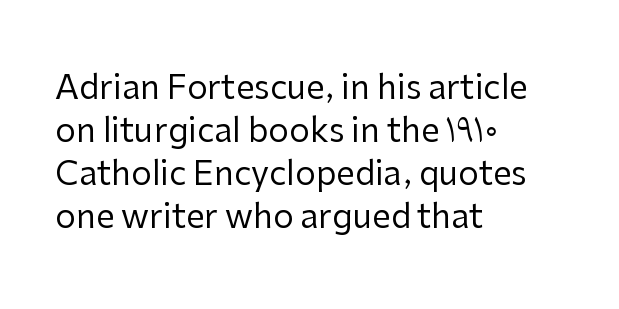
{"serif": "no", "italic": "no", "bold": "no", "weight": "regular", "width": "normal", "stroke_contrast": "low", "x_height": "medium", "monospaced": "no", "underline": "no", "align": "left", "line_spacing": "normal", "line_spacing_ratio": 1.3, "letter_spacing": "normal", "letter_spacing_em": 0.0, "glyph_px": 33}
